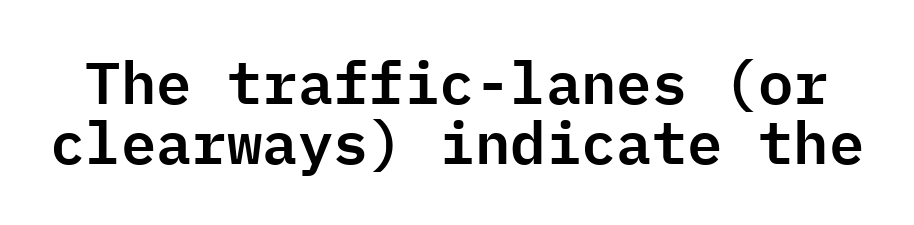
{"serif": "no", "italic": "no", "width": "normal", "stroke_contrast": "low", "x_height": "medium", "monospaced": "yes", "underline": "no", "line_spacing": "tight", "line_spacing_ratio": 1.02, "letter_spacing": "normal", "letter_spacing_em": 0.0, "glyph_px": 59}
